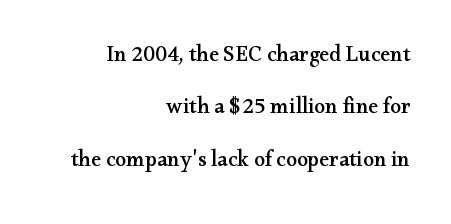
Look at the tracking — it's just the regular setting, nothing added. Every stem runs plumb, perpendicular to the baseline. Clear beneath every line of the passage. Interline gaps are noticeably wide in this sample. Is the block centered? No — it sits flush against the right margin.
